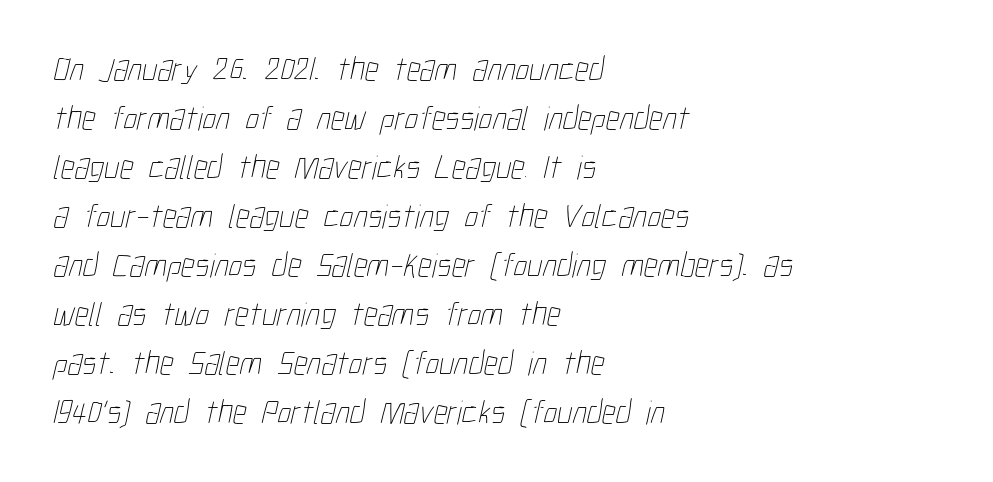
Q: Is the text bold? A: No.
Q: Is the text underlined? A: No.
Q: How is the paragraph aligned? A: Left-aligned.
Q: Is the spacing between letters normal or unusually wide? A: Normal.
Q: Is the spacing between lines tight, normal or loose? A: Normal.
Q: Width (condensed, normal, or wide)? A: Condensed.
Q: Stroke contrast? A: Low.
Q: x-height? A: Medium.
Q: Monospaced? A: No.
